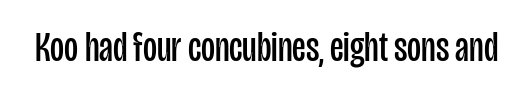
Q: Is the text bold? A: No.
Q: Is the text italic (slanted)? A: No, it is upright.
Q: Is the typeface a serif or a sans-serif typeface? A: Sans-serif.
Q: Is the text underlined? A: No.
Q: Is the spacing between letters normal or unusually wide? A: Normal.
Q: Width (condensed, normal, or wide)? A: Condensed.
Q: Stroke contrast? A: Low.
Q: x-height? A: Large.
Q: Monospaced? A: No.
